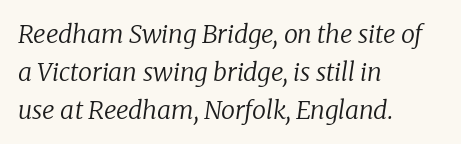
{"italic": "yes", "lean": "right", "slant_degrees": 8, "bold": "no", "underline": "no", "align": "left", "line_spacing": "normal", "line_spacing_ratio": 1.52, "letter_spacing": "normal", "letter_spacing_em": 0.0, "glyph_px": 25}
